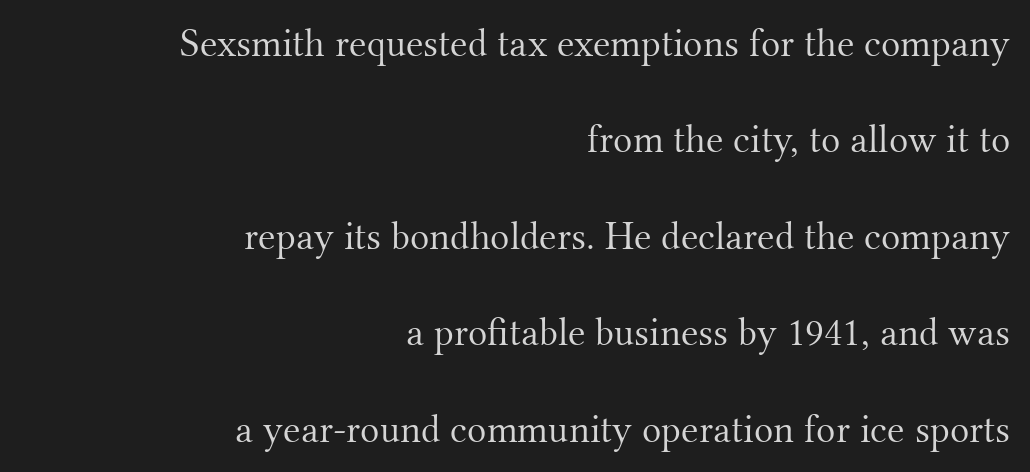
Q: Is the text bold? A: No.
Q: Is the text italic (slanted)? A: No, it is upright.
Q: Is the typeface a serif or a sans-serif typeface? A: Serif.
Q: Is the text underlined? A: No.
Q: How is the paragraph aligned? A: Right-aligned.
Q: Is the spacing between letters normal or unusually wide? A: Normal.
Q: Is the spacing between lines tight, normal or loose? A: Loose.
Q: Width (condensed, normal, or wide)? A: Normal.
Q: Stroke contrast? A: Medium.
Q: x-height? A: Small.
Q: Monospaced? A: No.
